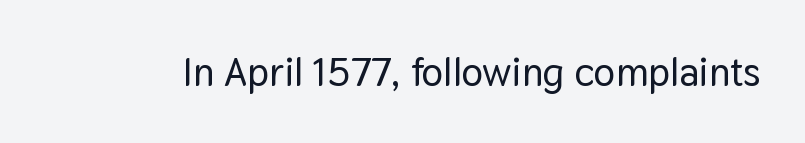
Q: Is the text italic (slanted)? A: No, it is upright.
Q: Is the typeface a serif or a sans-serif typeface? A: Sans-serif.
Q: Is the text underlined? A: No.
Q: Is the spacing between letters normal or unusually wide? A: Normal.
Q: Width (condensed, normal, or wide)? A: Normal.
Q: Stroke contrast? A: Low.
Q: x-height? A: Medium.
Q: Monospaced? A: No.
